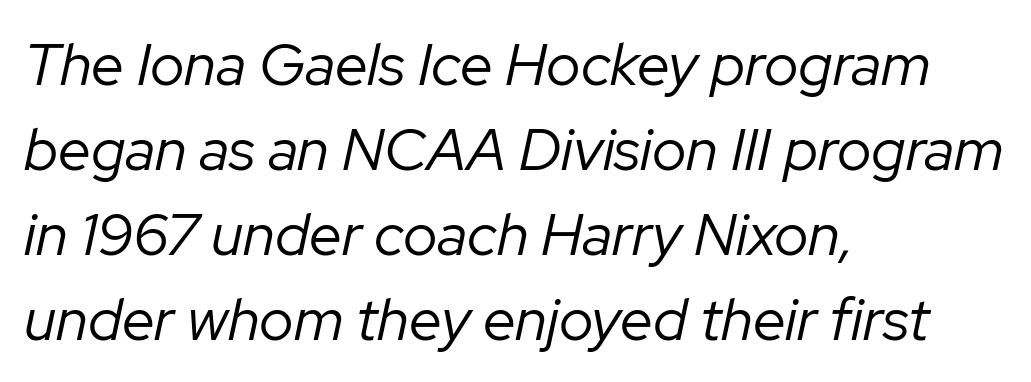
{"italic": "yes", "lean": "right", "slant_degrees": 12, "bold": "no", "weight": "regular", "width": "normal", "stroke_contrast": "low", "x_height": "medium", "monospaced": "no", "underline": "no", "align": "left", "line_spacing": "normal", "line_spacing_ratio": 1.44, "letter_spacing": "normal", "letter_spacing_em": 0.0, "glyph_px": 59}
